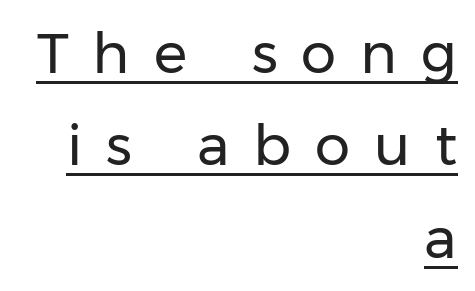
Compared with a flush-left layout, this one pins lines to the opposite, right side. The letters stand straight up with perfectly vertical stems. Is this a fixed-width face? No — the glyphs have proportional, varying widths. Is the letter spacing exaggerated? Yes — the characters are pushed far apart. If you measured baseline to baseline, you'd find a middling distance.
